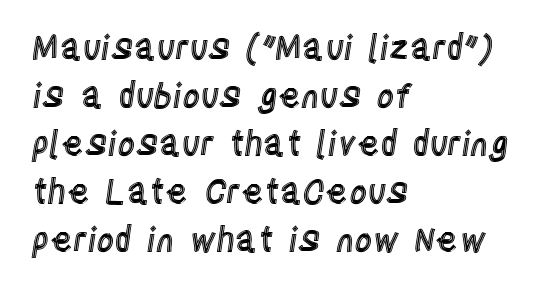
{"width": "condensed", "x_height": "large", "monospaced": "no", "underline": "no", "align": "left", "line_spacing": "normal", "line_spacing_ratio": 1.41, "letter_spacing": "normal", "letter_spacing_em": 0.0, "glyph_px": 34}
